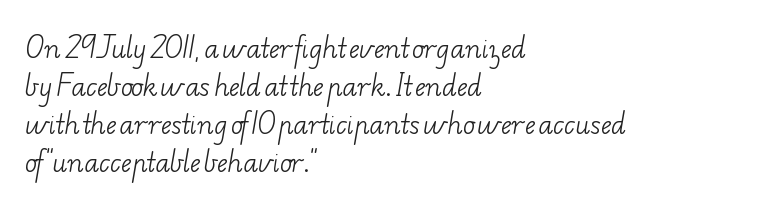
{"bold": "no", "underline": "no", "align": "left", "line_spacing": "normal", "line_spacing_ratio": 1.52, "letter_spacing": "normal", "letter_spacing_em": 0.0, "glyph_px": 25}
